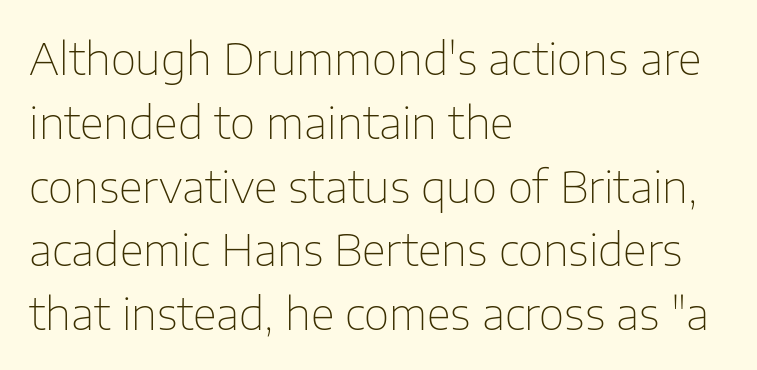
Q: Is the text bold? A: No.
Q: Is the text italic (slanted)? A: No, it is upright.
Q: Is the typeface a serif or a sans-serif typeface? A: Sans-serif.
Q: Is the text underlined? A: No.
Q: How is the paragraph aligned? A: Left-aligned.
Q: Is the spacing between letters normal or unusually wide? A: Normal.
Q: Is the spacing between lines tight, normal or loose? A: Normal.
Q: Width (condensed, normal, or wide)? A: Normal.
Q: Stroke contrast? A: Low.
Q: x-height? A: Medium.
Q: Monospaced? A: No.
